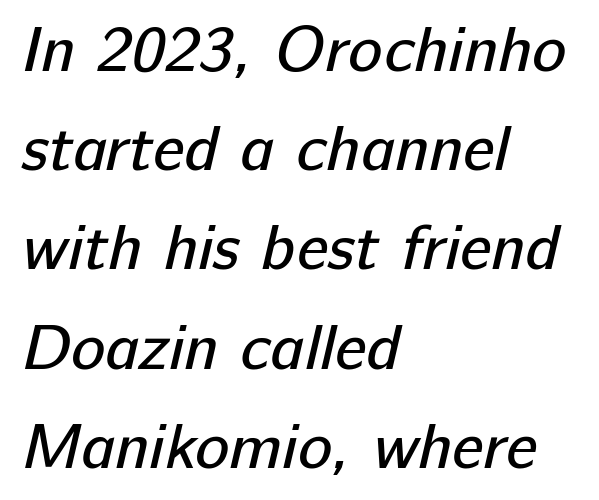
Q: Is the text bold? A: No.
Q: Is the typeface a serif or a sans-serif typeface? A: Sans-serif.
Q: Is the text underlined? A: No.
Q: How is the paragraph aligned? A: Left-aligned.
Q: Is the spacing between letters normal or unusually wide? A: Normal.
Q: Is the spacing between lines tight, normal or loose? A: Normal.
Q: Width (condensed, normal, or wide)? A: Normal.
Q: Stroke contrast? A: Low.
Q: x-height? A: Medium.
Q: Monospaced? A: No.
